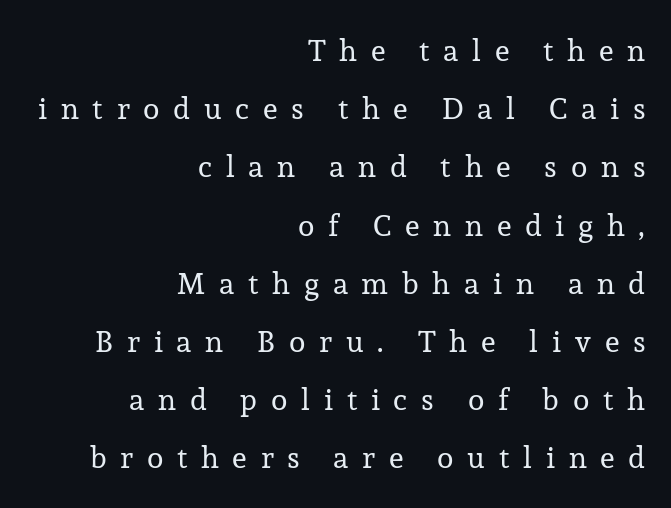
The image shows 30 px regular-weight serif type, upright; set right-aligned, loose line spacing (1.94x), unusually wide letter spacing (+0.46 em), not underlined; low stroke contrast and a medium x-height.
